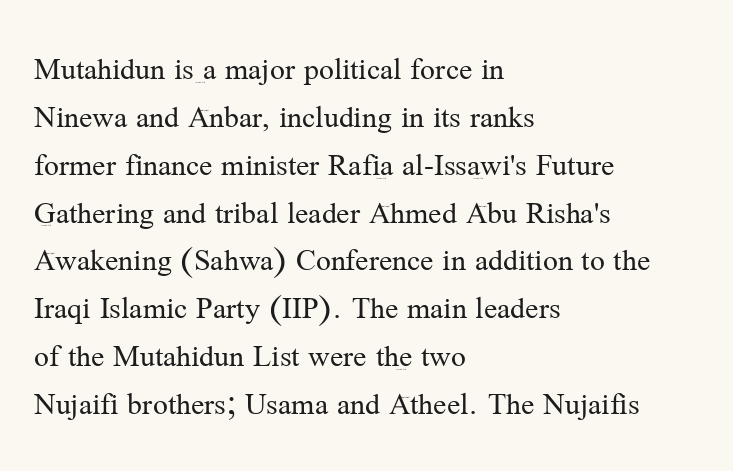
Q: Is the text bold? A: No.
Q: Is the text italic (slanted)? A: No, it is upright.
Q: Is the typeface a serif or a sans-serif typeface? A: Serif.
Q: Is the text underlined? A: No.
Q: How is the paragraph aligned? A: Left-aligned.
Q: Is the spacing between letters normal or unusually wide? A: Normal.
Q: Is the spacing between lines tight, normal or loose? A: Normal.
Q: Width (condensed, normal, or wide)? A: Normal.
Q: Stroke contrast? A: Medium.
Q: x-height? A: Medium.
Q: Monospaced? A: No.
